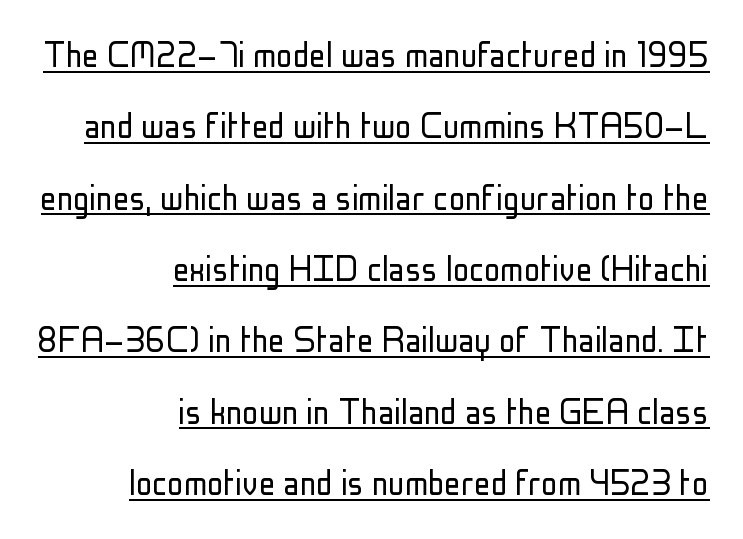
Q: Is the text bold? A: No.
Q: Is the text italic (slanted)? A: No, it is upright.
Q: Is the typeface a serif or a sans-serif typeface? A: Sans-serif.
Q: Is the text underlined? A: Yes.
Q: How is the paragraph aligned? A: Right-aligned.
Q: Is the spacing between letters normal or unusually wide? A: Normal.
Q: Width (condensed, normal, or wide)? A: Condensed.
Q: Stroke contrast? A: Low.
Q: x-height? A: Medium.
Q: Monospaced? A: No.
